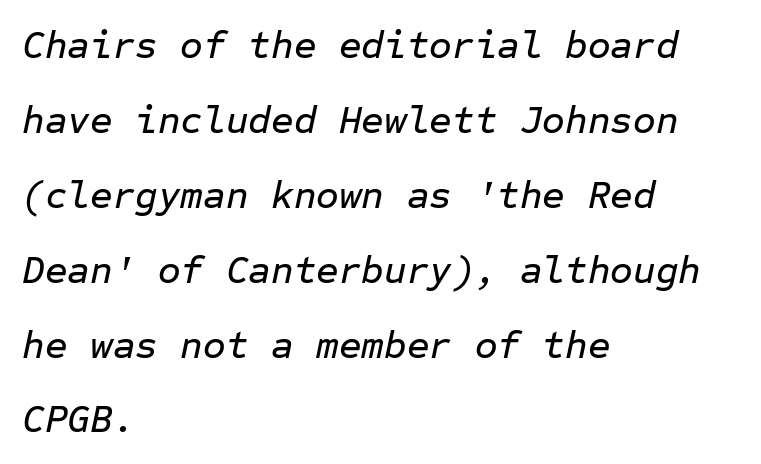
Q: Is the text italic (slanted)? A: Yes, it leans right by about 12 degrees.
Q: Is the text underlined? A: No.
Q: How is the paragraph aligned? A: Left-aligned.
Q: Is the spacing between letters normal or unusually wide? A: Normal.
Q: Is the spacing between lines tight, normal or loose? A: Loose.
Q: Width (condensed, normal, or wide)? A: Normal.
Q: Stroke contrast? A: Low.
Q: x-height? A: Medium.
Q: Monospaced? A: Yes.
